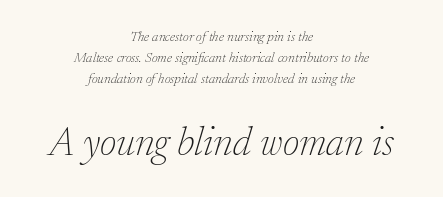
The image shows 40 px thin serif type, italic (leaning right); set centered, normal line spacing (1.51x), normal letter spacing, not underlined; the second (bottom) block is 2.86x larger; low stroke contrast and a medium x-height.
